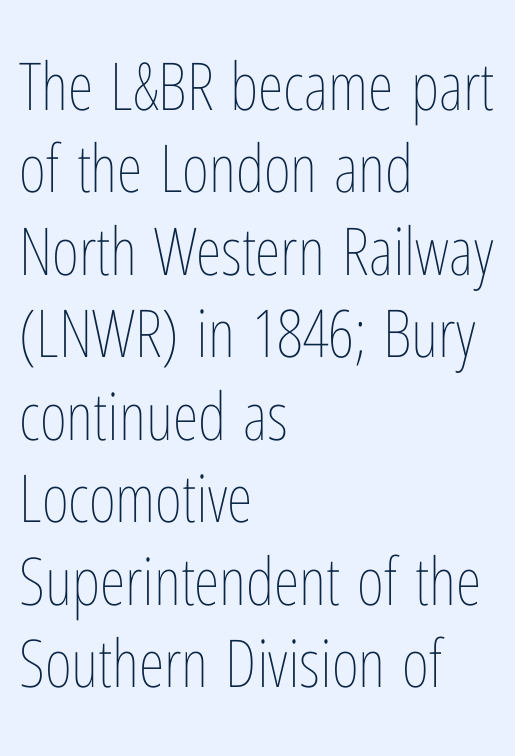
Stroke thickness stays within the range of a standard reading face or lighter. Every character sits straight up, as roman type does. Think of a printed novel: that variable character pitch is what you see here. Check the space under the baseline: it is left empty.
